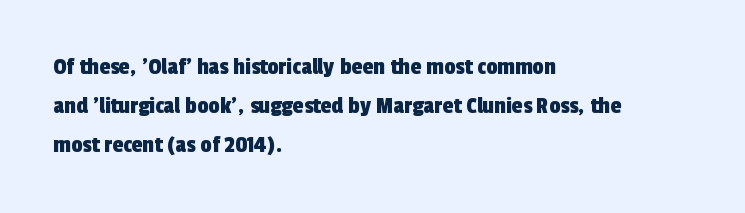
Q: Is the text underlined? A: No.
Q: How is the paragraph aligned? A: Left-aligned.
Q: Is the spacing between letters normal or unusually wide? A: Normal.
Q: Is the spacing between lines tight, normal or loose? A: Normal.
